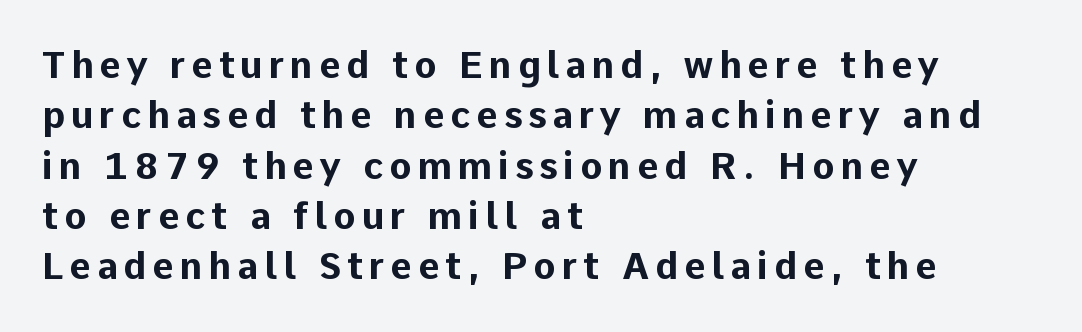
The passage shown is typed in a proportional face where columns would drift. The leading is moderate, giving the passage an even texture. The face used here is a sans, in the tradition of grotesques and geometrics. Plenty of ink on the page — the face is bold.
